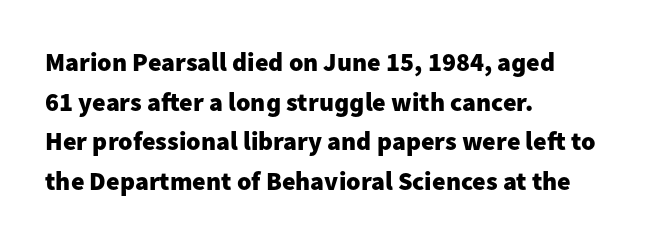
{"italic": "no", "bold": "yes", "underline": "no", "align": "left", "line_spacing": "normal", "line_spacing_ratio": 1.52, "letter_spacing": "normal", "letter_spacing_em": 0.0, "glyph_px": 26}
